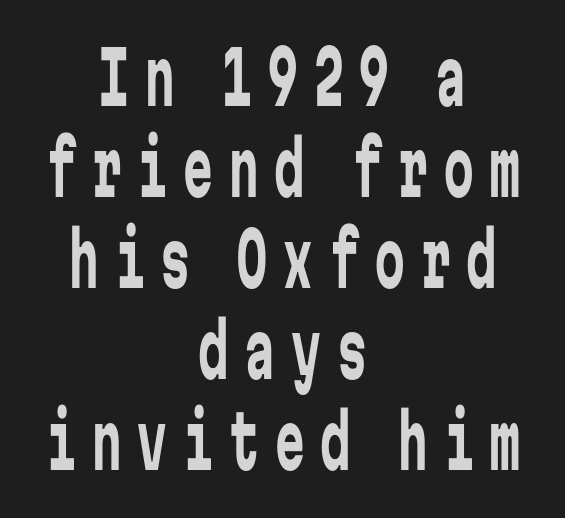
{"serif": "no", "italic": "no", "bold": "no", "weight": "regular", "width": "condensed", "stroke_contrast": "low", "x_height": "medium", "monospaced": "yes", "underline": "no", "align": "center", "line_spacing_ratio": 1.23, "letter_spacing": "wide", "letter_spacing_em": 0.22, "glyph_px": 74}
